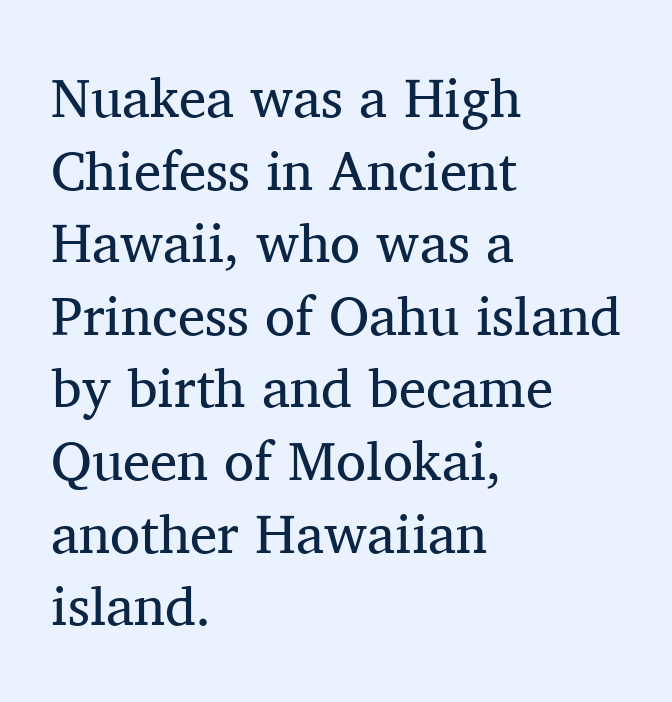
Q: Is the text bold? A: No.
Q: Is the text italic (slanted)? A: No, it is upright.
Q: Is the typeface a serif or a sans-serif typeface? A: Serif.
Q: Is the text underlined? A: No.
Q: How is the paragraph aligned? A: Left-aligned.
Q: Is the spacing between letters normal or unusually wide? A: Normal.
Q: Is the spacing between lines tight, normal or loose? A: Normal.
Q: Width (condensed, normal, or wide)? A: Normal.
Q: Stroke contrast? A: Medium.
Q: x-height? A: Medium.
Q: Monospaced? A: No.
